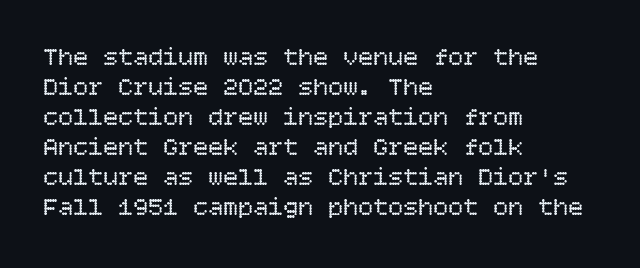
Q: Is the text bold? A: No.
Q: Is the text italic (slanted)? A: No, it is upright.
Q: Is the text underlined? A: No.
Q: How is the paragraph aligned? A: Left-aligned.
Q: Is the spacing between letters normal or unusually wide? A: Normal.
